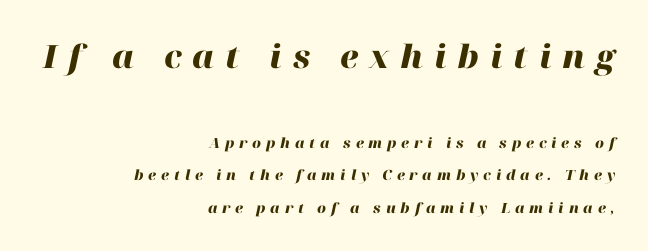
Q: Is the text bold? A: Yes.
Q: Is the text italic (slanted)? A: Yes, it leans right by about 12 degrees.
Q: Is the text underlined? A: No.
Q: How is the paragraph aligned? A: Right-aligned.
Q: Is the spacing between letters normal or unusually wide? A: Unusually wide.
Q: Is the spacing between lines tight, normal or loose? A: Loose.
Q: Which block of text is set in a larger size, the first (top) or the second (bottom)? A: The first (top) one.
Q: Width (condensed, normal, or wide)? A: Normal.
Q: Stroke contrast? A: High.
Q: x-height? A: Medium.
Q: Monospaced? A: No.
